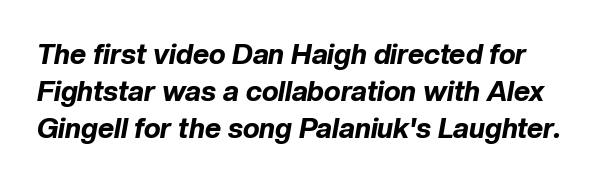
{"italic": "yes", "lean": "right", "slant_degrees": 10, "bold": "yes", "weight": "bold", "width": "normal", "stroke_contrast": "low", "x_height": "medium", "monospaced": "no", "underline": "no", "line_spacing": "normal", "line_spacing_ratio": 1.33, "letter_spacing": "normal", "letter_spacing_em": 0.0, "glyph_px": 28}
